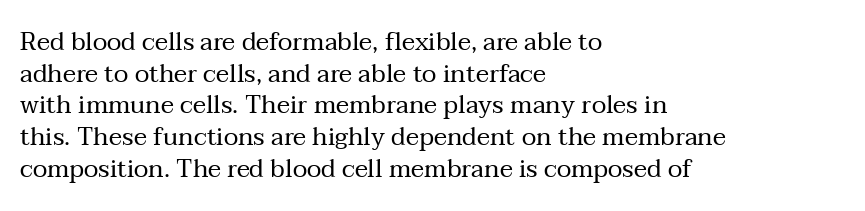
The image shows 25 px text type, upright; set left-aligned, normal line spacing (1.27x), normal letter spacing, not underlined.
